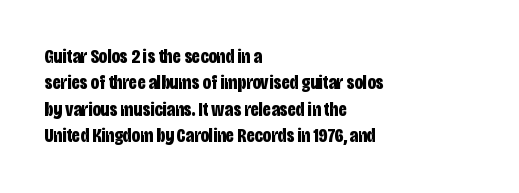
Q: Is the text bold? A: Yes.
Q: Is the text italic (slanted)? A: No, it is upright.
Q: Is the text underlined? A: No.
Q: How is the paragraph aligned? A: Left-aligned.
Q: Is the spacing between letters normal or unusually wide? A: Normal.
Q: Is the spacing between lines tight, normal or loose? A: Normal.
